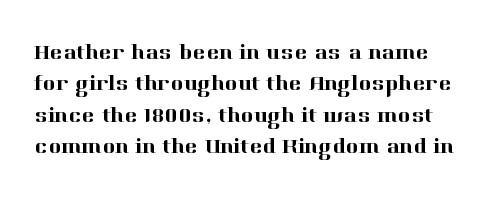
Underline: absent. The typography opts for an upright posture over an oblique one. Does extra space separate the letters? No, they use regular spacing. Vertically, the passage feels balanced, rows spaced as you'd expect.
